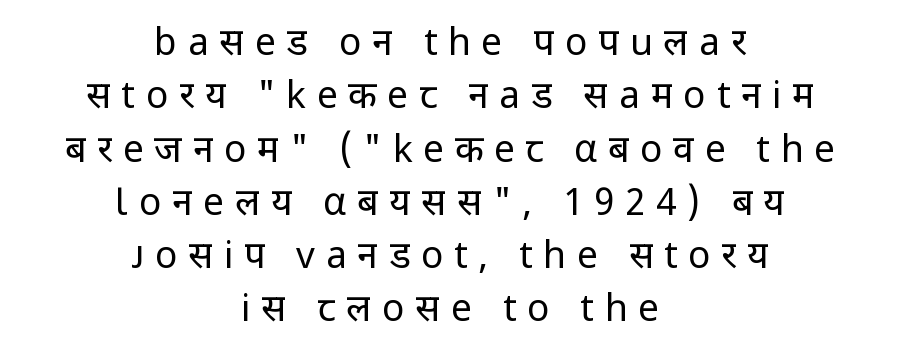
Q: Is the text bold? A: No.
Q: Is the text italic (slanted)? A: No, it is upright.
Q: Is the typeface a serif or a sans-serif typeface? A: Sans-serif.
Q: Is the text underlined? A: No.
Q: How is the paragraph aligned? A: Centered.
Q: Is the spacing between letters normal or unusually wide? A: Unusually wide.
Q: Is the spacing between lines tight, normal or loose? A: Normal.
Q: Width (condensed, normal, or wide)? A: Normal.
Q: Stroke contrast? A: Low.
Q: x-height? A: Medium.
Q: Monospaced? A: No.
